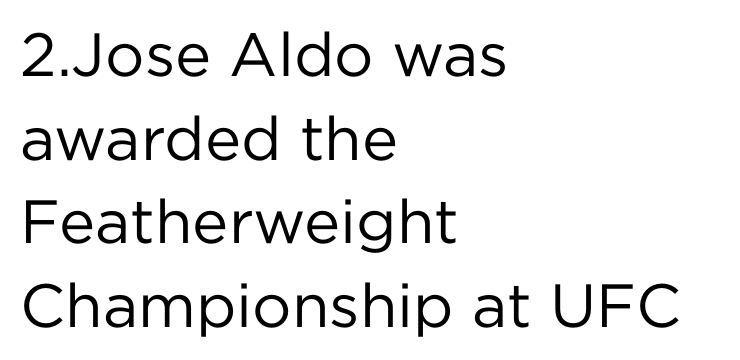
There is no visible air inserted between adjacent glyphs. Nothing heavy about these letters — not bold at all. Horizontally, the lines are justified to the leading edge only. Proportional: the letters do not fall into vertical columns. Ascenders rise straight up at ninety degrees.
